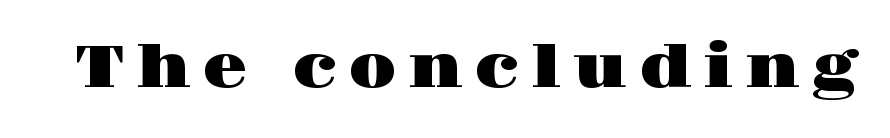
{"serif": "yes", "italic": "no", "width": "wide", "stroke_contrast": "high", "x_height": "large", "monospaced": "no", "underline": "no", "letter_spacing": "wide", "letter_spacing_em": 0.2, "glyph_px": 58}
